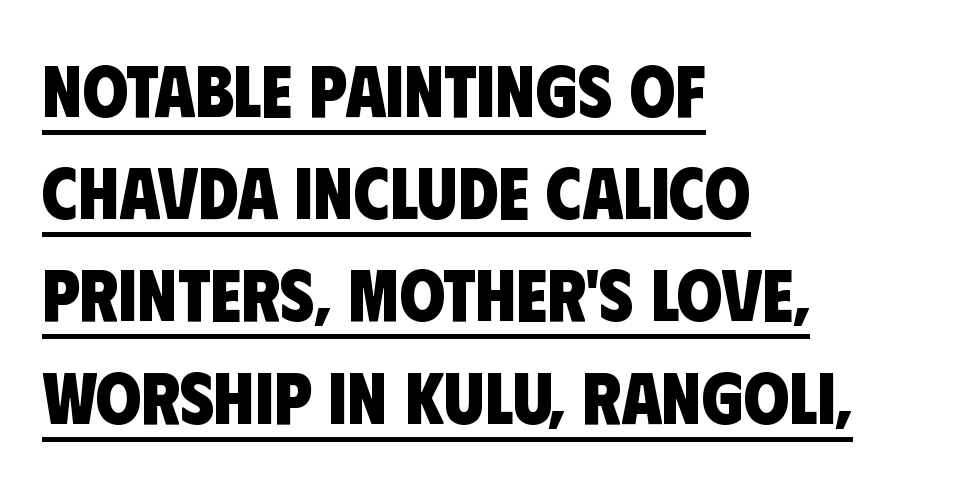
Q: Is the text bold? A: Yes.
Q: Is the typeface a serif or a sans-serif typeface? A: Sans-serif.
Q: Is the text underlined? A: Yes.
Q: How is the paragraph aligned? A: Left-aligned.
Q: Is the spacing between letters normal or unusually wide? A: Normal.
Q: Is the spacing between lines tight, normal or loose? A: Normal.
Q: Width (condensed, normal, or wide)? A: Condensed.
Q: Stroke contrast? A: Low.
Q: x-height? A: Large.
Q: Monospaced? A: No.
